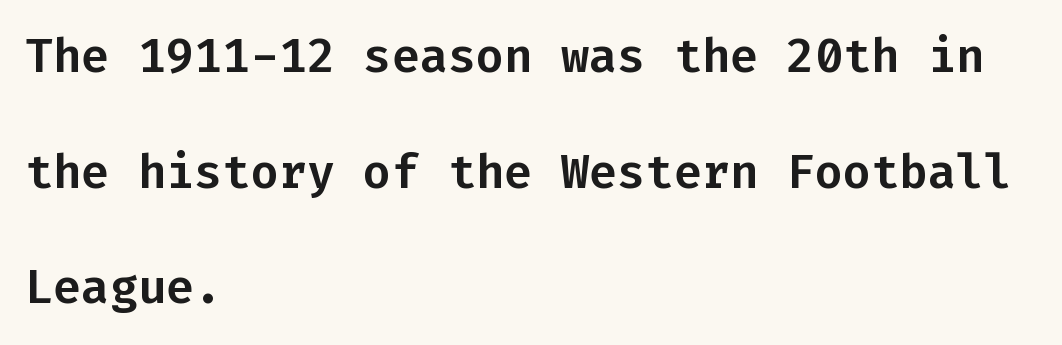
Q: Is the text italic (slanted)? A: No, it is upright.
Q: Is the typeface a serif or a sans-serif typeface? A: Sans-serif.
Q: Is the text underlined? A: No.
Q: How is the paragraph aligned? A: Left-aligned.
Q: Is the spacing between letters normal or unusually wide? A: Normal.
Q: Is the spacing between lines tight, normal or loose? A: Loose.
Q: Width (condensed, normal, or wide)? A: Normal.
Q: Stroke contrast? A: Low.
Q: x-height? A: Medium.
Q: Monospaced? A: Yes.
